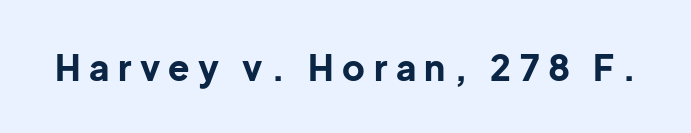
The image shows 35 px bold sans-serif type, upright; set unusually wide letter spacing (+0.24 em), not underlined; low stroke contrast and a medium x-height.
